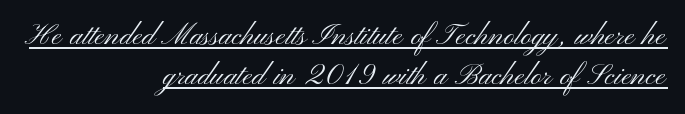
Each new line begins almost immediately beneath the previous one. The strokes carry an ordinary text weight at most. The passage shown is typed in a proportional face where columns would drift. Each letter's strokes conclude bluntly, with no projecting serifs.
